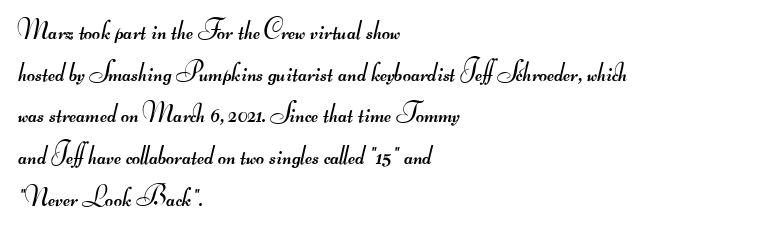
This sample has the flowing, uneven cadence of proportional lettering. Every row of glyphs begins at an identical x-position on the left. The line-height multiplier appears to be the usual default. No heavy texture on the line: the type isn't bold. There is no visible air inserted between adjacent glyphs.
